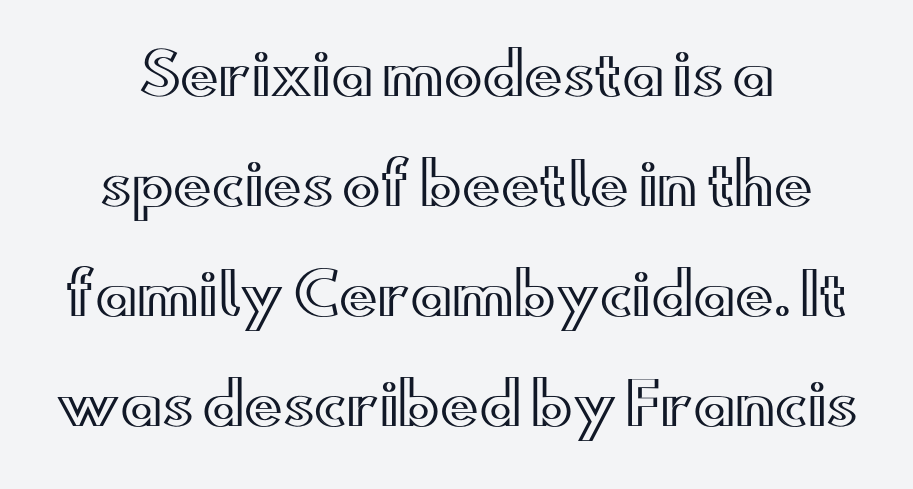
Q: Is the text italic (slanted)? A: No, it is upright.
Q: Is the text underlined? A: No.
Q: How is the paragraph aligned? A: Centered.
Q: Is the spacing between letters normal or unusually wide? A: Normal.
Q: Is the spacing between lines tight, normal or loose? A: Loose.
Q: Width (condensed, normal, or wide)? A: Wide.
Q: x-height? A: Small.
Q: Monospaced? A: No.
